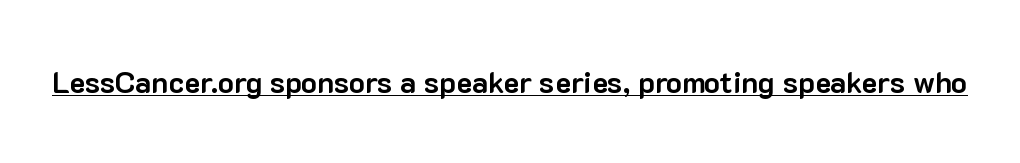
The image shows 30 px bold sans-serif type, upright; set normal letter spacing, underlined; low stroke contrast and a medium x-height.
